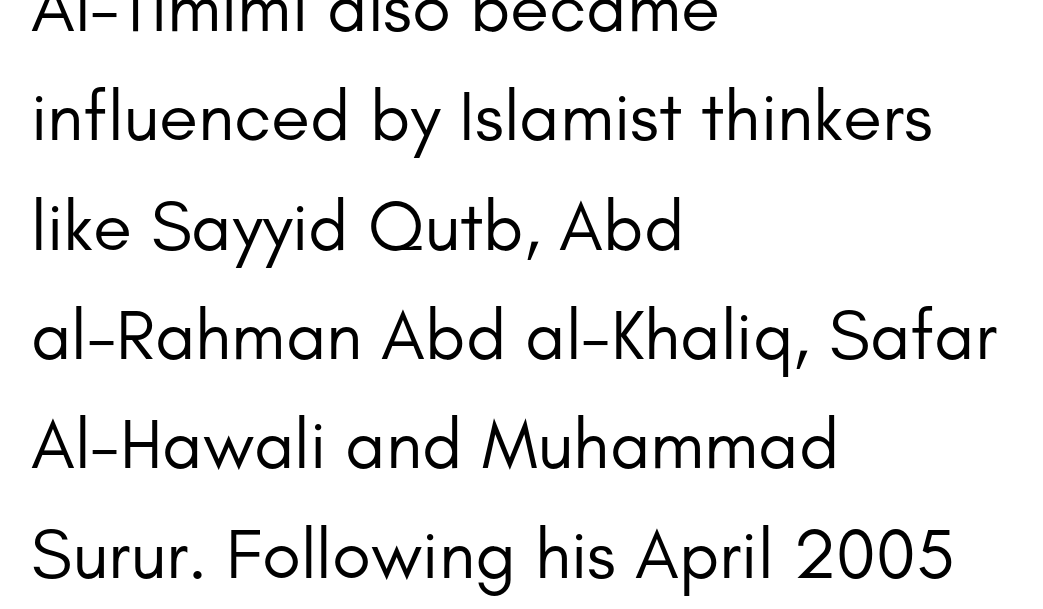
No chunkiness to these letters — they're not bold. Alignment: flush left. Italic? Not at all — the glyphs are vertical. The baseline area is clear.
